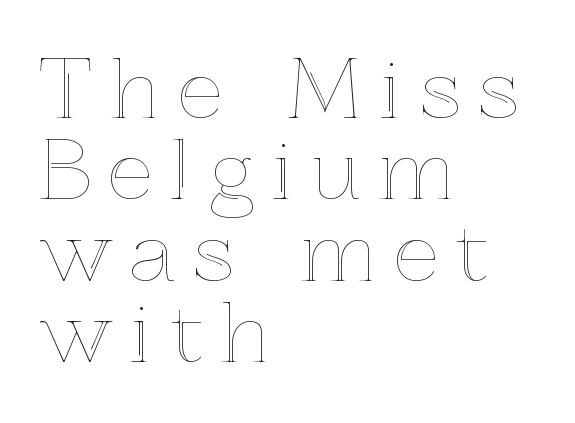
There is plenty of visible air inserted between adjacent glyphs. A typesetter would call this proportional, since set widths differ per character. Is there much room between lines? No — they nearly touch. The paragraph shown leans on its left margin. Letters rest on an invisible, unmarked baseline. Does the lettering tilt? It doesn't — this is upright.
